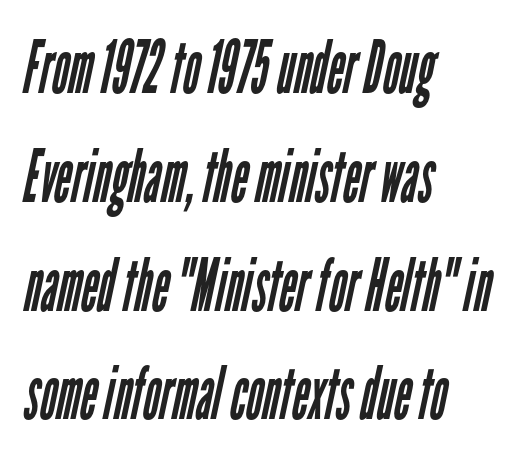
Q: Is the text bold? A: No.
Q: Is the typeface a serif or a sans-serif typeface? A: Sans-serif.
Q: Is the text underlined? A: No.
Q: How is the paragraph aligned? A: Left-aligned.
Q: Is the spacing between letters normal or unusually wide? A: Normal.
Q: Is the spacing between lines tight, normal or loose? A: Normal.
Q: Width (condensed, normal, or wide)? A: Condensed.
Q: Stroke contrast? A: Low.
Q: x-height? A: Medium.
Q: Monospaced? A: No.
